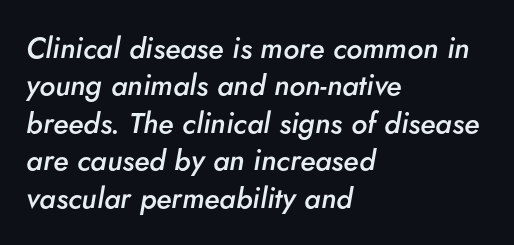
The letterforms sit shoulder to shoulder at normal distance. Underlining? Definitely not there. Does the lettering tilt? It does — this is italic. What's the leading like? Ordinary, nothing unusual. Leftover space on each line is placed entirely after the last word. Caption: semibold face, moderately heavy strokes.
